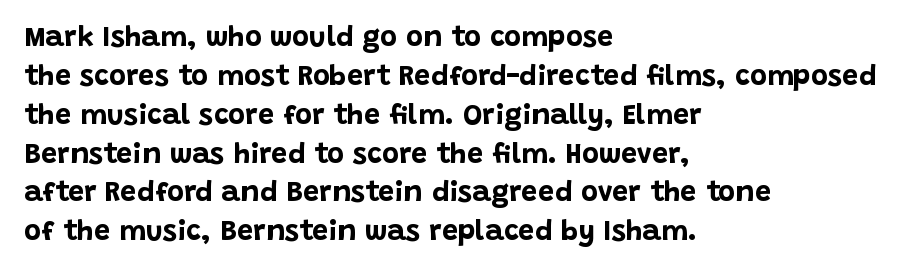
{"serif": "no", "italic": "no", "bold": "yes", "weight": "bold", "width": "normal", "stroke_contrast": "low", "x_height": "large", "monospaced": "no", "underline": "no", "align": "left", "line_spacing": "normal", "line_spacing_ratio": 1.34, "letter_spacing": "normal", "letter_spacing_em": 0.0, "glyph_px": 29}
